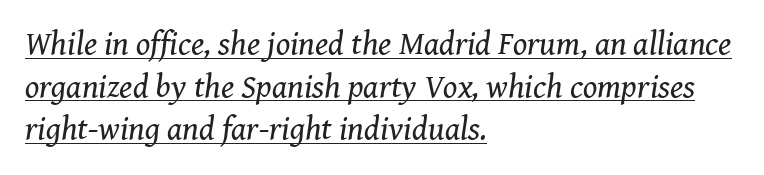
Stroke terminals: seriffed. Descenders here cross a horizontal rule under the line. Weight class: somewhere from thin through regular. Leading: standard.
